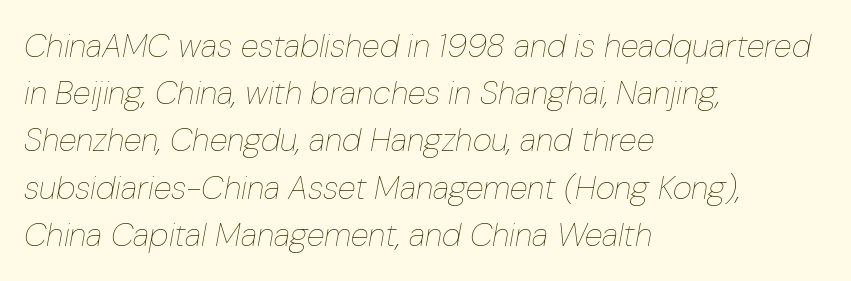
Q: Is the text bold? A: No.
Q: Is the text italic (slanted)? A: Yes, it leans right by about 10 degrees.
Q: Is the text underlined? A: No.
Q: How is the paragraph aligned? A: Left-aligned.
Q: Is the spacing between letters normal or unusually wide? A: Normal.
Q: Is the spacing between lines tight, normal or loose? A: Normal.
Q: Width (condensed, normal, or wide)? A: Condensed.
Q: Stroke contrast? A: Low.
Q: x-height? A: Medium.
Q: Monospaced? A: No.
